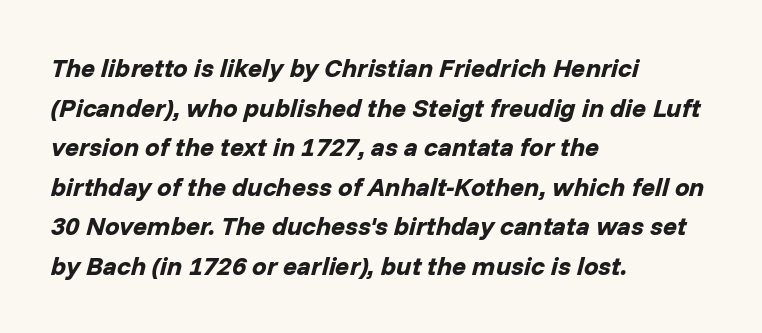
These lines sit exactly where default settings would place them. The rendering keeps characters at their native spacing. Clear beneath every line of the passage. Typesetter's note: full bold, strokes at maximum text heaviness. Alignment: flush left. Slanted lettering throughout.
